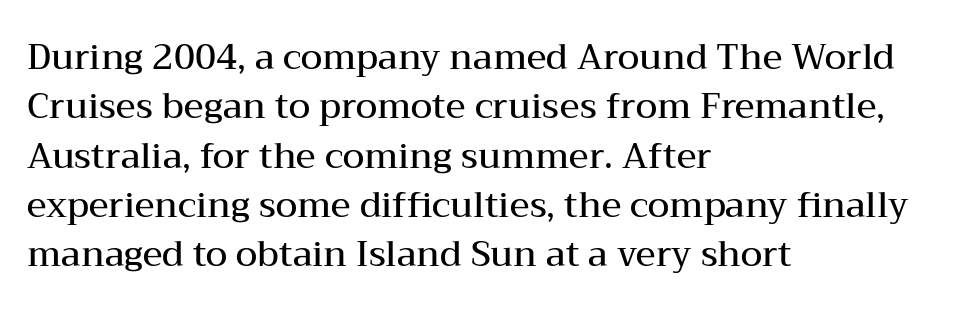
The image shows 35 px semibold, wide serif type, upright; set left-aligned, normal line spacing (1.41x), normal letter spacing, not underlined; medium stroke contrast and a medium x-height.
